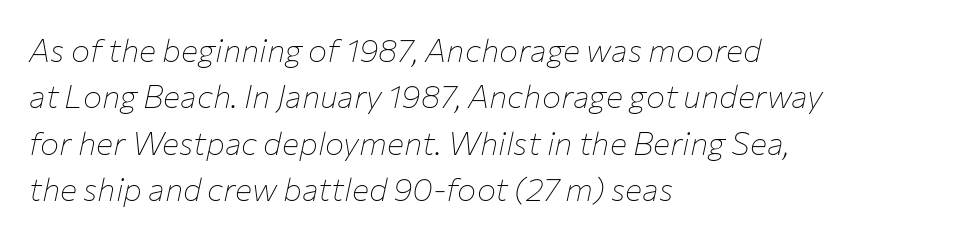
{"italic": "yes", "lean": "right", "slant_degrees": 12, "bold": "no", "weight": "thin", "width": "normal", "stroke_contrast": "low", "x_height": "medium", "monospaced": "no", "underline": "no", "align": "left", "line_spacing": "normal", "line_spacing_ratio": 1.45, "letter_spacing": "normal", "letter_spacing_em": 0.0, "glyph_px": 32}
